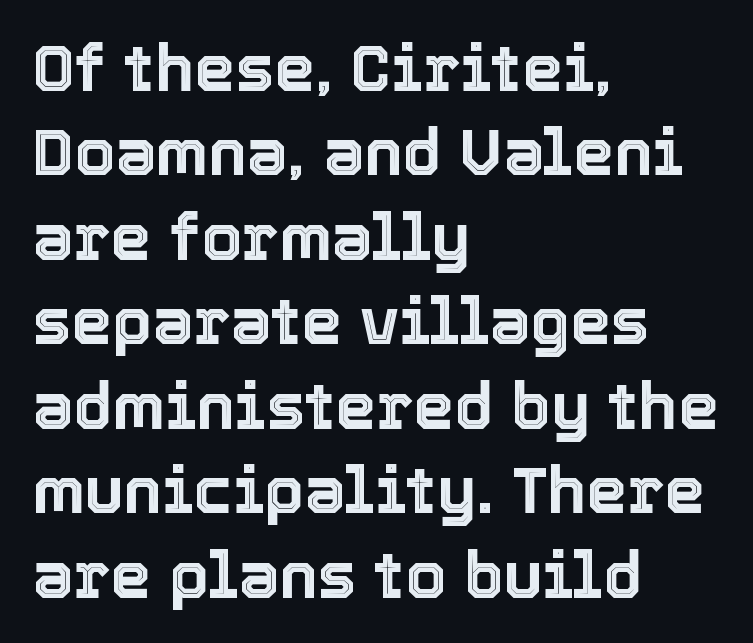
Q: Is the text italic (slanted)? A: No, it is upright.
Q: Is the text underlined? A: No.
Q: How is the paragraph aligned? A: Left-aligned.
Q: Is the spacing between letters normal or unusually wide? A: Normal.
Q: Is the spacing between lines tight, normal or loose? A: Normal.
Q: Width (condensed, normal, or wide)? A: Normal.
Q: x-height? A: Medium.
Q: Monospaced? A: No.
